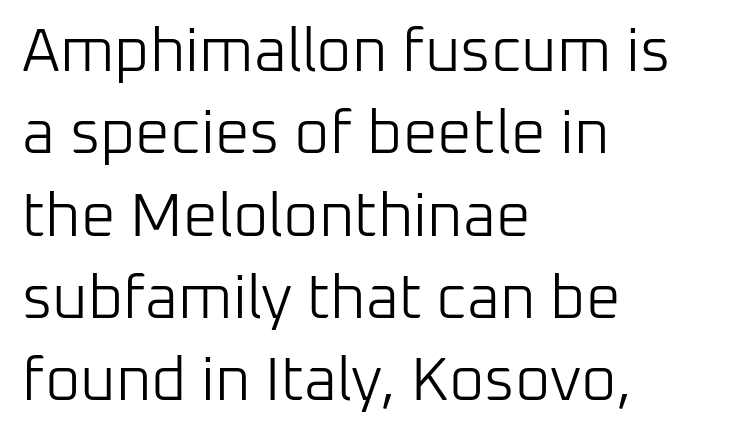
Q: Is the text bold? A: No.
Q: Is the text italic (slanted)? A: No, it is upright.
Q: Is the typeface a serif or a sans-serif typeface? A: Sans-serif.
Q: Is the text underlined? A: No.
Q: How is the paragraph aligned? A: Left-aligned.
Q: Is the spacing between letters normal or unusually wide? A: Normal.
Q: Is the spacing between lines tight, normal or loose? A: Normal.
Q: Width (condensed, normal, or wide)? A: Normal.
Q: Stroke contrast? A: Low.
Q: x-height? A: Medium.
Q: Monospaced? A: No.
